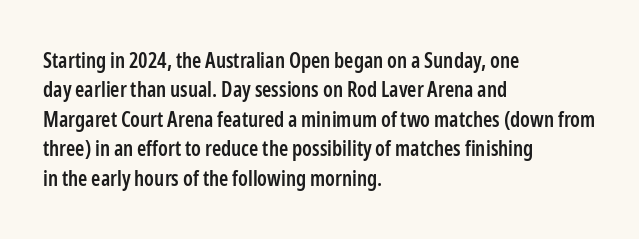
{"italic": "no", "bold": "semi", "underline": "no", "align": "left", "line_spacing": "normal", "line_spacing_ratio": 1.4, "letter_spacing": "normal", "letter_spacing_em": 0.0, "glyph_px": 21}
